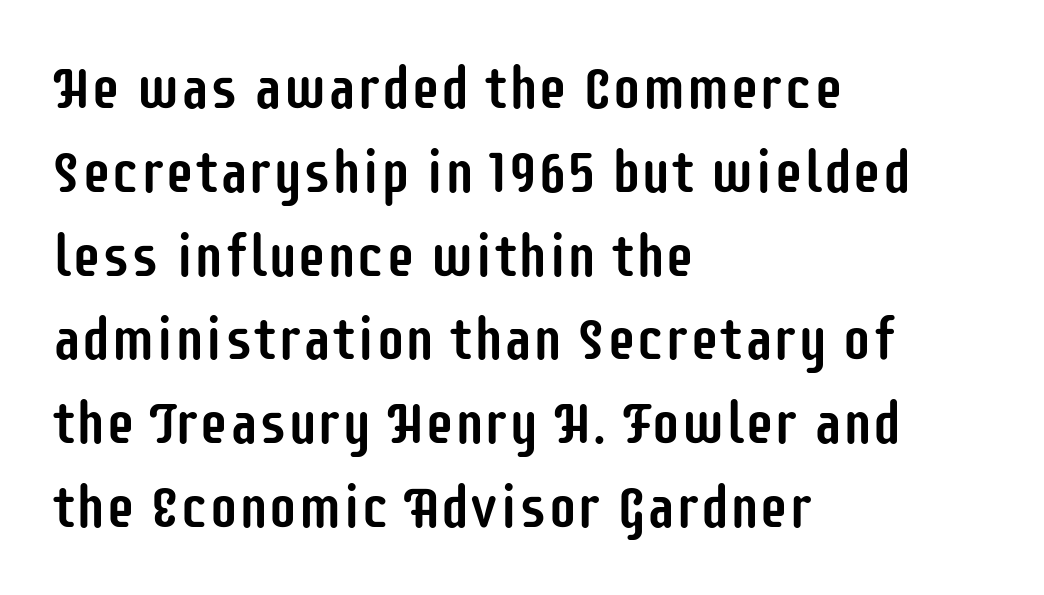
Q: Is the text italic (slanted)? A: No, it is upright.
Q: Is the typeface a serif or a sans-serif typeface? A: Sans-serif.
Q: Is the text underlined? A: No.
Q: How is the paragraph aligned? A: Left-aligned.
Q: Is the spacing between letters normal or unusually wide? A: Normal.
Q: Is the spacing between lines tight, normal or loose? A: Normal.
Q: Width (condensed, normal, or wide)? A: Condensed.
Q: Stroke contrast? A: Low.
Q: x-height? A: Large.
Q: Monospaced? A: No.
